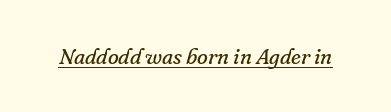
The image shows 22 px text type, italic (leaning right); set normal letter spacing, underlined.
